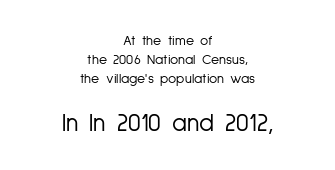
{"italic": "no", "bold": "no", "underline": "no", "align": "center", "line_spacing": "normal", "line_spacing_ratio": 1.37, "letter_spacing": "normal", "letter_spacing_em": 0.0, "larger_block": "second", "size_ratio": 1.79, "glyph_px": 25}
